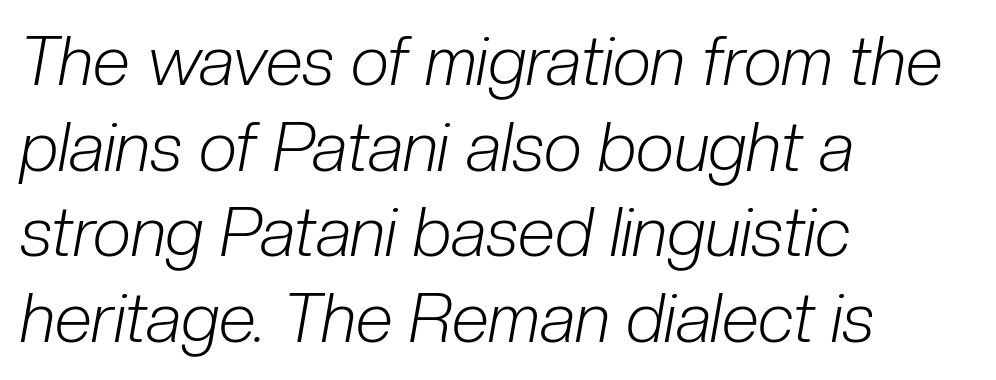
{"italic": "yes", "lean": "right", "slant_degrees": 10, "bold": "no", "weight": "light", "width": "condensed", "stroke_contrast": "low", "x_height": "medium", "monospaced": "no", "underline": "no", "align": "left", "line_spacing": "normal", "line_spacing_ratio": 1.26, "letter_spacing": "normal", "letter_spacing_em": 0.0, "glyph_px": 68}
